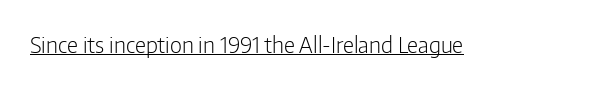
The image shows 22 px text type, upright; set normal letter spacing, underlined.
